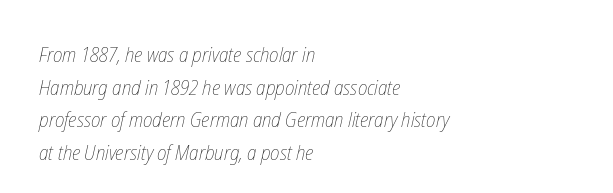
{"bold": "no", "underline": "no", "align": "left", "line_spacing": "normal", "line_spacing_ratio": 1.55, "letter_spacing": "normal", "letter_spacing_em": 0.0, "glyph_px": 21}
